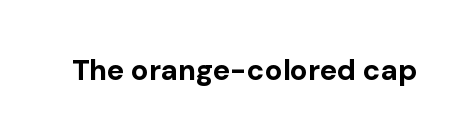
{"serif": "no", "italic": "no", "bold": "yes", "weight": "bold", "width": "normal", "stroke_contrast": "low", "x_height": "medium", "monospaced": "no", "underline": "no", "letter_spacing": "normal", "letter_spacing_em": 0.0, "glyph_px": 29}
